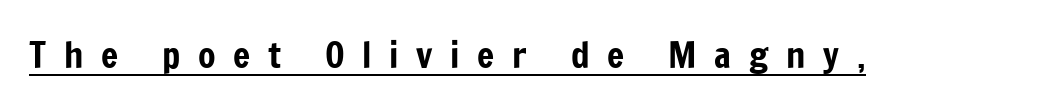
Does the lettering tilt? It doesn't — this is upright. In terms of letterspacing, this is a distinctly airy, spread setting. Notice how a bar underscores the lettering throughout. The characters display no serif detailing; their extremities are plain.
